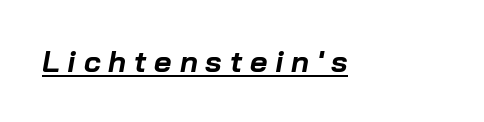
Q: Is the text bold? A: Yes.
Q: Is the text italic (slanted)? A: Yes, it leans right by about 10 degrees.
Q: Is the text underlined? A: Yes.
Q: Is the spacing between letters normal or unusually wide? A: Unusually wide.
Q: Width (condensed, normal, or wide)? A: Normal.
Q: Stroke contrast? A: Low.
Q: x-height? A: Medium.
Q: Monospaced? A: No.
